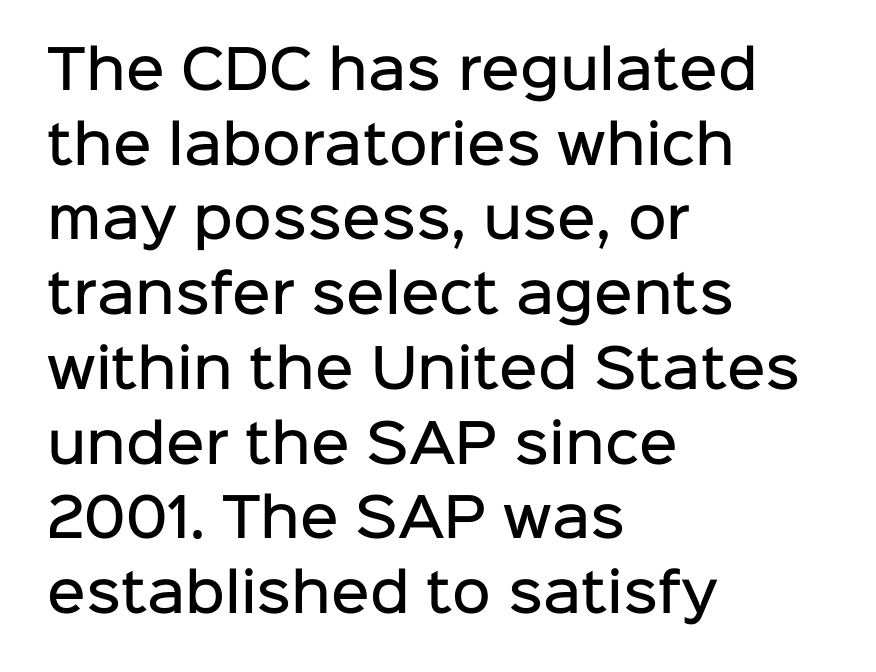
The image shows 53 px semibold sans-serif type, upright; set left-aligned, normal line spacing (1.41x), normal letter spacing, not underlined; low stroke contrast and a medium x-height.
